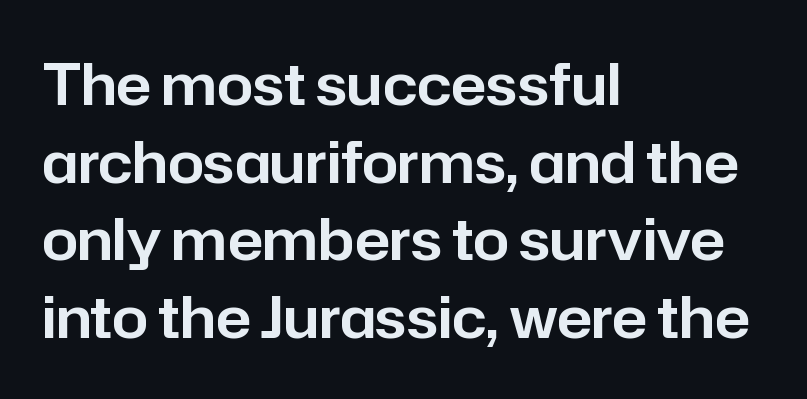
Q: Is the text italic (slanted)? A: No, it is upright.
Q: Is the typeface a serif or a sans-serif typeface? A: Sans-serif.
Q: Is the text underlined? A: No.
Q: How is the paragraph aligned? A: Left-aligned.
Q: Is the spacing between letters normal or unusually wide? A: Normal.
Q: Is the spacing between lines tight, normal or loose? A: Normal.
Q: Width (condensed, normal, or wide)? A: Normal.
Q: Stroke contrast? A: Low.
Q: x-height? A: Medium.
Q: Monospaced? A: No.
